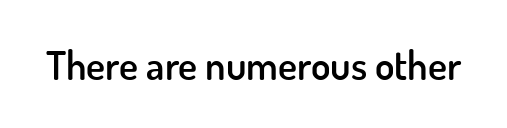
The image shows 40 px semibold sans-serif type, upright; set normal letter spacing, not underlined; low stroke contrast and a small x-height.
